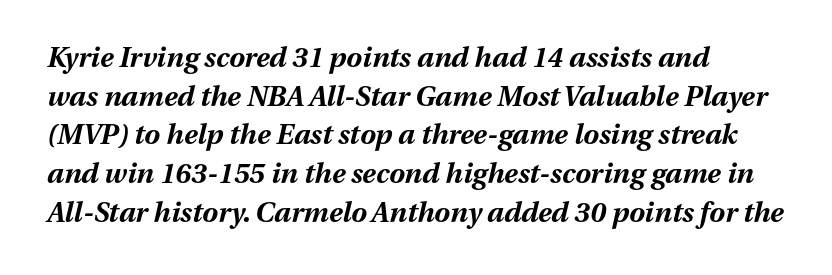
Q: Is the text bold? A: Yes.
Q: Is the text italic (slanted)? A: Yes, it leans right by about 13 degrees.
Q: Is the text underlined? A: No.
Q: How is the paragraph aligned? A: Left-aligned.
Q: Is the spacing between letters normal or unusually wide? A: Normal.
Q: Is the spacing between lines tight, normal or loose? A: Normal.
Q: Width (condensed, normal, or wide)? A: Normal.
Q: Stroke contrast? A: Medium.
Q: x-height? A: Medium.
Q: Monospaced? A: No.
